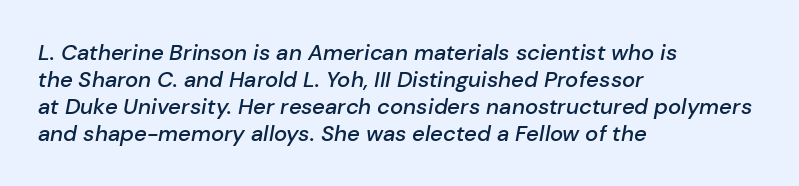
Semibold letterforms, between regular and bold. What stands out about the letter spacing? Nothing — it is the standard amount. All the whitespace from short lines collects on the right. Is the type slanted? Yes — the strokes lean at a clear angle.
